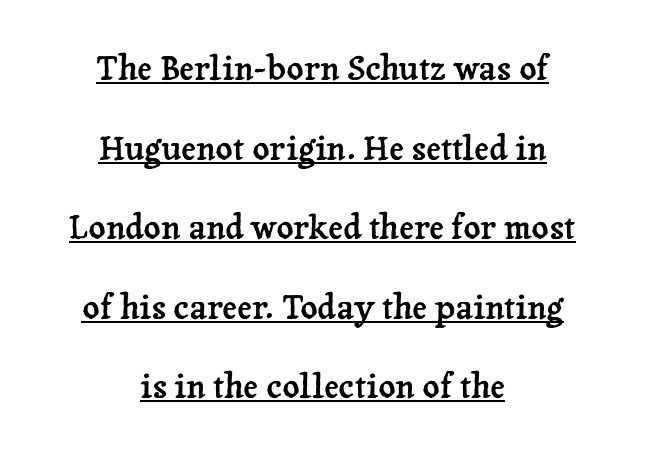
Check where the strokes stop: tiny serifs finish them off. No extra tracking has been applied to these lines. The leading is generous, giving the passage an open texture. Ascenders rise straight up at ninety degrees. The face used here is proportionally spaced, like ordinary book or web type.
